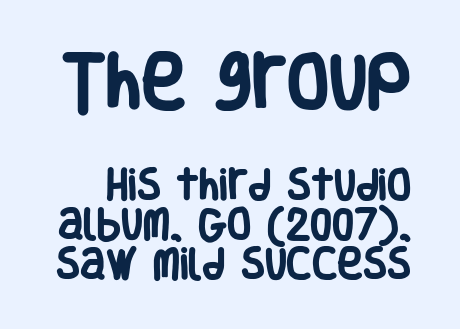
The image shows 61 px heavy, condensed sans-serif type, upright; set tight line spacing (1.12x), normal letter spacing, not underlined; the first (top) block is 1.74x larger; low stroke contrast and a large x-height.
